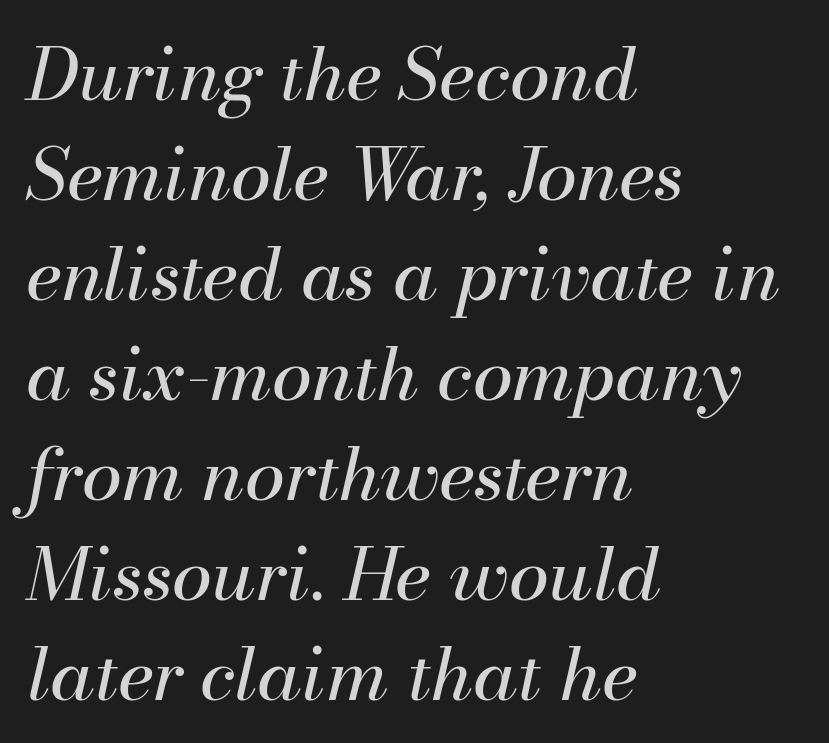
Q: Is the text bold? A: No.
Q: Is the text italic (slanted)? A: Yes, it leans right by about 13 degrees.
Q: Is the text underlined? A: No.
Q: How is the paragraph aligned? A: Left-aligned.
Q: Is the spacing between letters normal or unusually wide? A: Normal.
Q: Is the spacing between lines tight, normal or loose? A: Normal.
Q: Width (condensed, normal, or wide)? A: Normal.
Q: Stroke contrast? A: Medium.
Q: x-height? A: Small.
Q: Monospaced? A: No.
